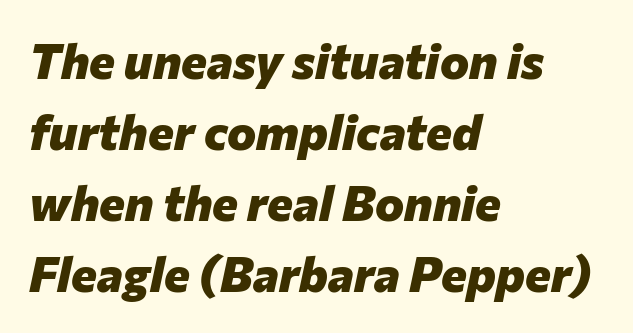
Students, observe: this is what conventionally led text looks like. The ragged edge is on the right, which tells us the setting is flush left. Quick note: italic. Here the designer chose a conventional face with non-uniform glyph widths. Weight check: bold — yes, fully.
